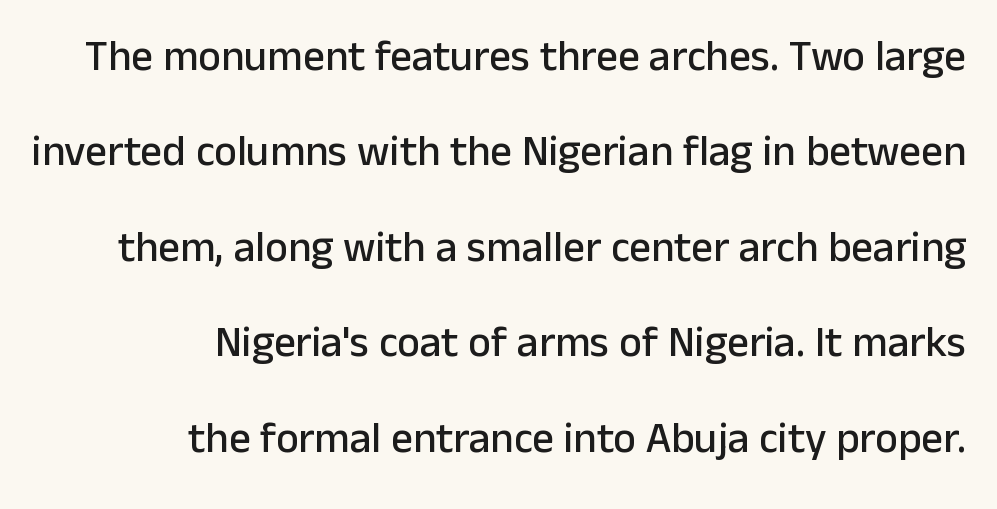
The image shows 43 px sans-serif type, upright; set right-aligned, loose line spacing (2.22x), normal letter spacing, not underlined; low stroke contrast and a medium x-height.
